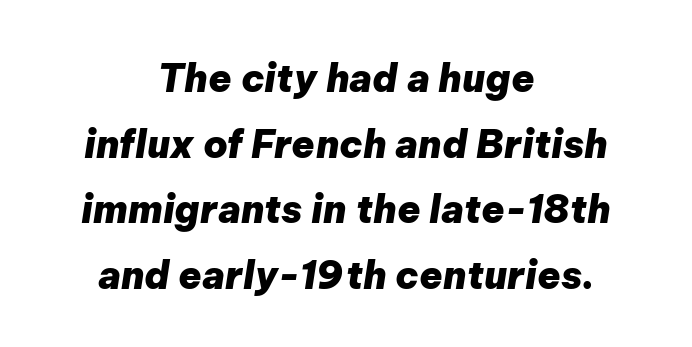
The font's italic variant was chosen for this text. Is this a fixed-width face? No — the glyphs have proportional, varying widths. The space directly below the letters is spotless. The face used here has the dense, thick strokes of a bold. The lines are quadded center. Between one letter and the next there's only the usual sliver of space.
